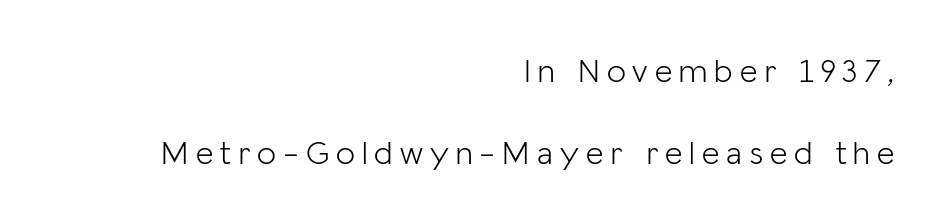
{"serif": "no", "italic": "no", "bold": "no", "weight": "light", "width": "normal", "stroke_contrast": "low", "x_height": "medium", "monospaced": "no", "underline": "no", "align": "right", "line_spacing": "loose", "line_spacing_ratio": 2.41, "letter_spacing": "wide", "letter_spacing_em": 0.21, "glyph_px": 34}
